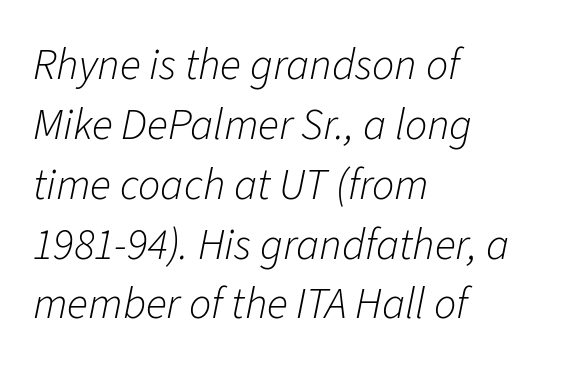
{"italic": "yes", "lean": "right", "slant_degrees": 11, "bold": "no", "weight": "light", "width": "normal", "stroke_contrast": "low", "x_height": "medium", "monospaced": "no", "underline": "no", "align": "left", "line_spacing": "normal", "line_spacing_ratio": 1.36, "letter_spacing": "normal", "letter_spacing_em": 0.0, "glyph_px": 44}
